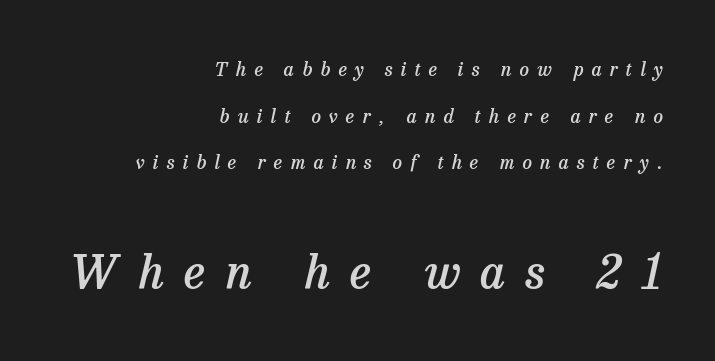
Yep, those are serifs on the letters. Which chunk is bigger? The second one — the bottom block dwarfs the top. These lines are rendered in a variable-pitch font. These words are printed semibold, heavier than regular yet not bold. Emphasis-style slanted type is in use.
